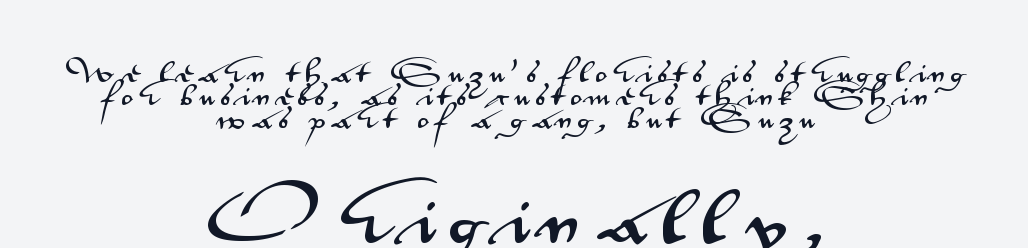
Q: Is the text italic (slanted)? A: Yes.
Q: Is the typeface a serif or a sans-serif typeface? A: Sans-serif.
Q: Is the text underlined? A: No.
Q: How is the paragraph aligned? A: Centered.
Q: Is the spacing between letters normal or unusually wide? A: Unusually wide.
Q: Is the spacing between lines tight, normal or loose? A: Tight.
Q: Which block of text is set in a larger size, the first (top) or the second (bottom)? A: The second (bottom) one.
Q: Width (condensed, normal, or wide)? A: Wide.
Q: Stroke contrast? A: Medium.
Q: x-height? A: Small.
Q: Monospaced? A: No.
